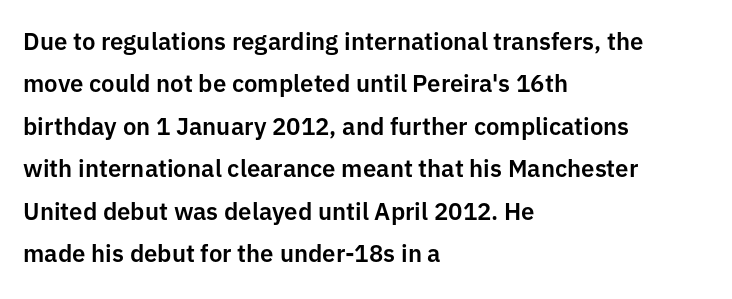
{"italic": "no", "underline": "no", "align": "left", "line_spacing_ratio": 1.77, "letter_spacing": "normal", "letter_spacing_em": 0.0, "glyph_px": 24}
